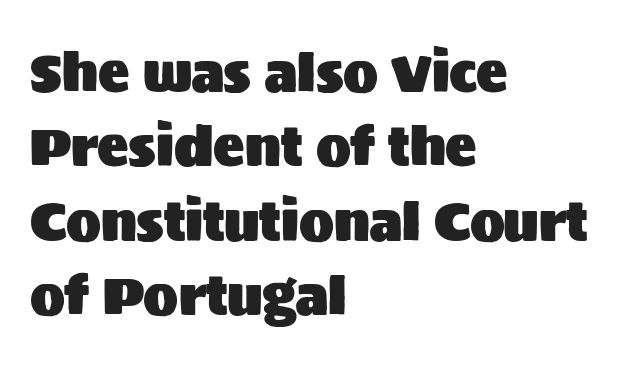
{"serif": "no", "italic": "no", "width": "normal", "stroke_contrast": "medium", "x_height": "large", "monospaced": "no", "underline": "no", "align": "left", "line_spacing": "normal", "line_spacing_ratio": 1.43, "letter_spacing": "normal", "letter_spacing_em": 0.0, "glyph_px": 52}
